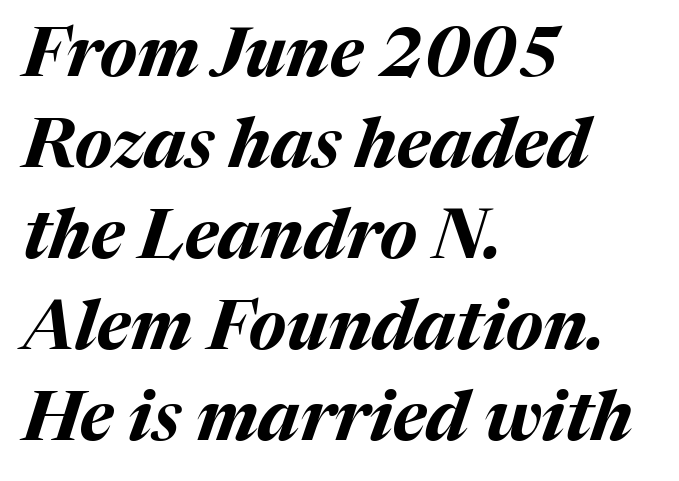
Q: Is the text bold? A: Yes.
Q: Is the text italic (slanted)? A: Yes, it leans right by about 17 degrees.
Q: Is the text underlined? A: No.
Q: How is the paragraph aligned? A: Left-aligned.
Q: Is the spacing between letters normal or unusually wide? A: Normal.
Q: Is the spacing between lines tight, normal or loose? A: Normal.
Q: Width (condensed, normal, or wide)? A: Normal.
Q: Stroke contrast? A: Medium.
Q: x-height? A: Medium.
Q: Monospaced? A: No.
